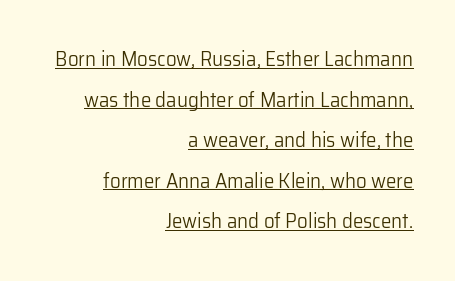
The image shows 21 px text type, upright; set right-aligned, loose line spacing (1.93x), normal letter spacing, underlined.
